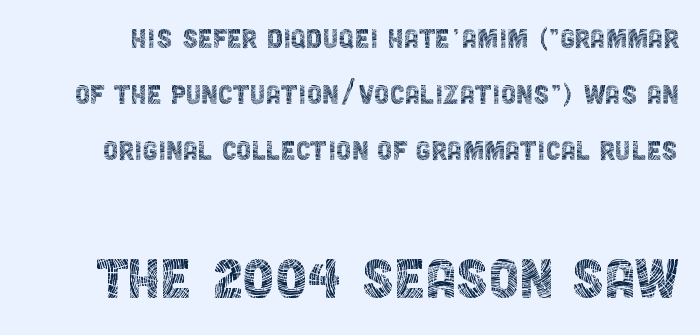
{"serif": "no", "italic": "no", "bold": "no", "weight": "thin", "width": "condensed", "x_height": "large", "monospaced": "no", "underline": "no", "line_spacing": "normal", "line_spacing_ratio": 1.65, "letter_spacing": "normal", "letter_spacing_em": 0.0, "larger_block": "second", "size_ratio": 2.03, "glyph_px": 69}
